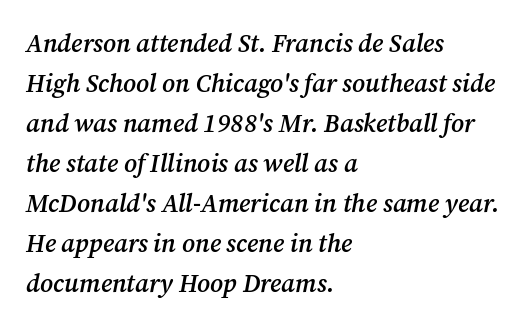
{"italic": "yes", "lean": "right", "slant_degrees": 12, "bold": "semi", "underline": "no", "align": "left", "line_spacing": "normal", "line_spacing_ratio": 1.6, "letter_spacing": "normal", "letter_spacing_em": 0.0, "glyph_px": 25}
